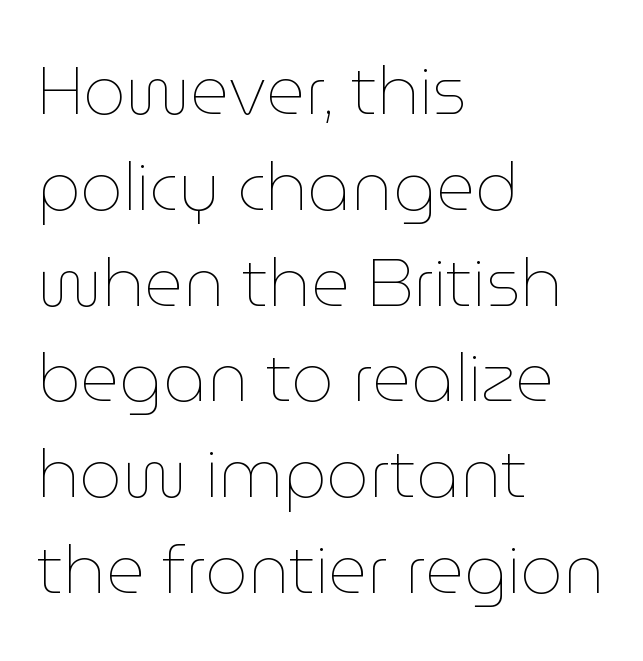
The image shows 67 px thin type, upright; set left-aligned, normal line spacing (1.43x), normal letter spacing, not underlined; low stroke contrast and a medium x-height.
